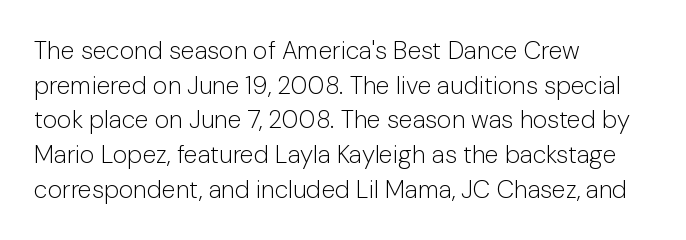
The letters stand straight up with perfectly vertical stems. The typesetter chose a ragged-right arrangement here. What's the leading like? Ordinary, nothing unusual. Nothing unusual about the tracking: characters are spaced as the font intends. Is the stroke heavy? The answer is a plain regular-or-lighter.
